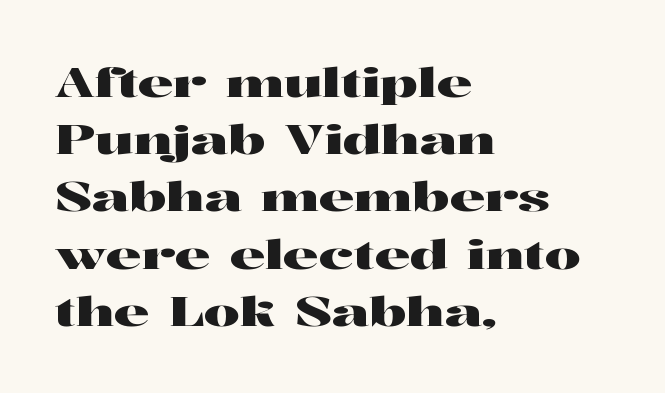
Q: Is the text italic (slanted)? A: No, it is upright.
Q: Is the typeface a serif or a sans-serif typeface? A: Serif.
Q: Is the text underlined? A: No.
Q: How is the paragraph aligned? A: Left-aligned.
Q: Is the spacing between letters normal or unusually wide? A: Normal.
Q: Is the spacing between lines tight, normal or loose? A: Normal.
Q: Width (condensed, normal, or wide)? A: Wide.
Q: Stroke contrast? A: High.
Q: x-height? A: Medium.
Q: Monospaced? A: No.
